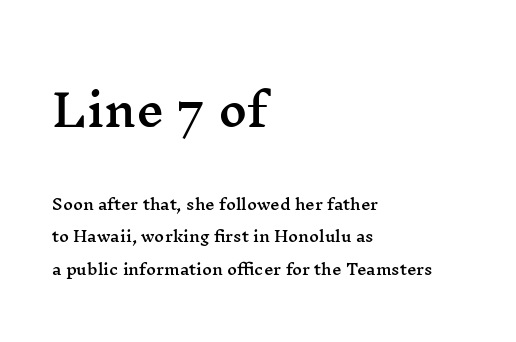
Q: Is the text italic (slanted)? A: No, it is upright.
Q: Is the typeface a serif or a sans-serif typeface? A: Serif.
Q: Is the text underlined? A: No.
Q: How is the paragraph aligned? A: Left-aligned.
Q: Is the spacing between letters normal or unusually wide? A: Normal.
Q: Is the spacing between lines tight, normal or loose? A: Loose.
Q: Which block of text is set in a larger size, the first (top) or the second (bottom)? A: The first (top) one.
Q: Width (condensed, normal, or wide)? A: Wide.
Q: Stroke contrast? A: Medium.
Q: x-height? A: Medium.
Q: Monospaced? A: No.
